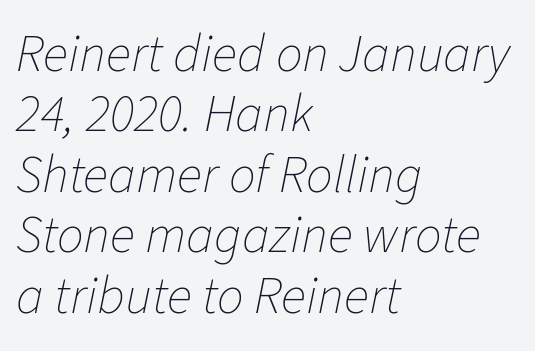
The image shows 53 px thin type, italic (leaning right); set left-aligned, tight line spacing (1.14x), normal letter spacing, not underlined; low stroke contrast and a medium x-height.
